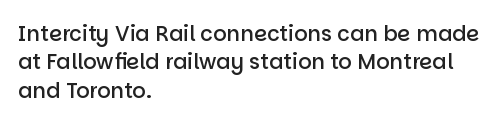
Q: Is the text bold? A: Semi-bold.
Q: Is the text italic (slanted)? A: No, it is upright.
Q: Is the text underlined? A: No.
Q: How is the paragraph aligned? A: Left-aligned.
Q: Is the spacing between letters normal or unusually wide? A: Normal.
Q: Is the spacing between lines tight, normal or loose? A: Normal.
